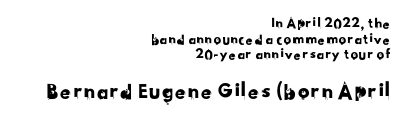
Q: Is the text underlined? A: No.
Q: How is the paragraph aligned? A: Right-aligned.
Q: Is the spacing between letters normal or unusually wide? A: Normal.
Q: Is the spacing between lines tight, normal or loose? A: Tight.
Q: Which block of text is set in a larger size, the first (top) or the second (bottom)? A: The second (bottom) one.
